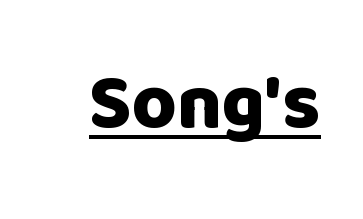
{"serif": "no", "italic": "no", "bold": "yes", "weight": "heavy", "width": "normal", "stroke_contrast": "low", "x_height": "large", "monospaced": "no", "underline": "yes", "letter_spacing": "normal", "letter_spacing_em": 0.0, "glyph_px": 77}
